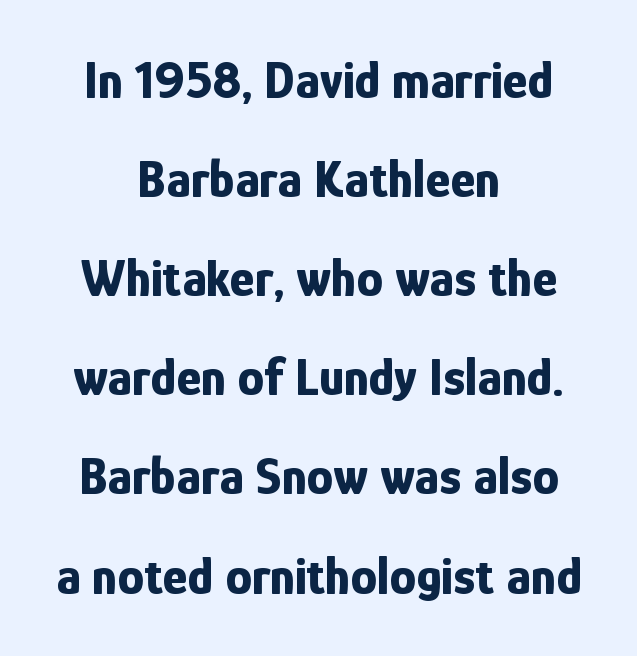
Q: Is the text bold? A: Yes.
Q: Is the text italic (slanted)? A: No, it is upright.
Q: Is the typeface a serif or a sans-serif typeface? A: Sans-serif.
Q: Is the text underlined? A: No.
Q: How is the paragraph aligned? A: Centered.
Q: Is the spacing between letters normal or unusually wide? A: Normal.
Q: Width (condensed, normal, or wide)? A: Condensed.
Q: Stroke contrast? A: Low.
Q: x-height? A: Medium.
Q: Monospaced? A: No.
